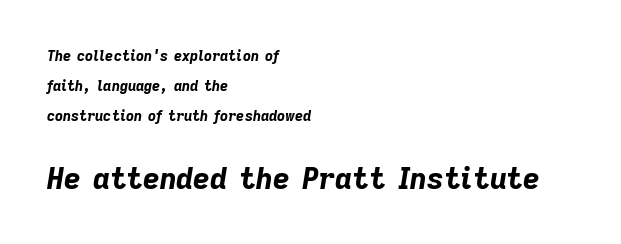
{"italic": "yes", "lean": "right", "slant_degrees": 9, "bold": "yes", "weight": "bold", "width": "normal", "stroke_contrast": "low", "x_height": "medium", "monospaced": "no", "underline": "no", "align": "left", "line_spacing": "loose", "line_spacing_ratio": 2.13, "letter_spacing": "normal", "letter_spacing_em": 0.0, "larger_block": "second", "size_ratio": 2.07, "glyph_px": 29}
